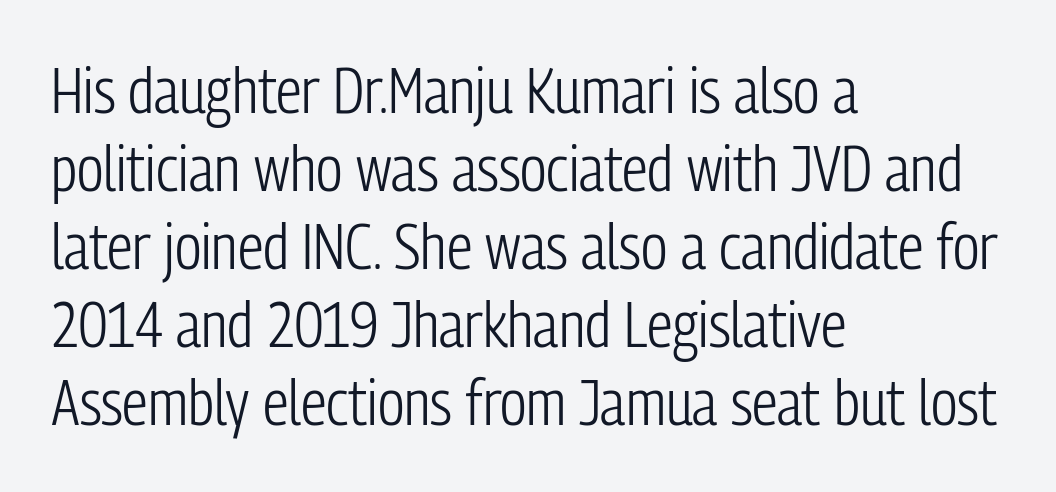
Q: Is the text bold? A: No.
Q: Is the text italic (slanted)? A: No, it is upright.
Q: Is the typeface a serif or a sans-serif typeface? A: Sans-serif.
Q: Is the text underlined? A: No.
Q: How is the paragraph aligned? A: Left-aligned.
Q: Is the spacing between letters normal or unusually wide? A: Normal.
Q: Width (condensed, normal, or wide)? A: Condensed.
Q: Stroke contrast? A: Low.
Q: x-height? A: Medium.
Q: Monospaced? A: No.
